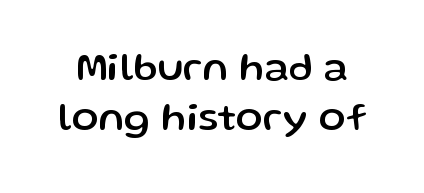
Q: Is the text italic (slanted)? A: No, it is upright.
Q: Is the typeface a serif or a sans-serif typeface? A: Sans-serif.
Q: Is the text underlined? A: No.
Q: Is the spacing between letters normal or unusually wide? A: Normal.
Q: Is the spacing between lines tight, normal or loose? A: Normal.
Q: Width (condensed, normal, or wide)? A: Normal.
Q: Stroke contrast? A: Low.
Q: x-height? A: Medium.
Q: Monospaced? A: No.
